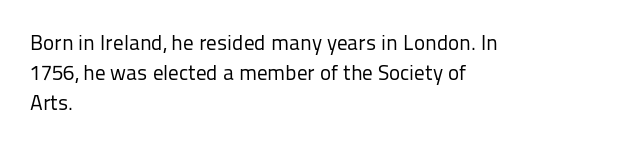
The image shows 21 px text type, upright; set left-aligned, normal line spacing (1.43x), normal letter spacing, not underlined.
